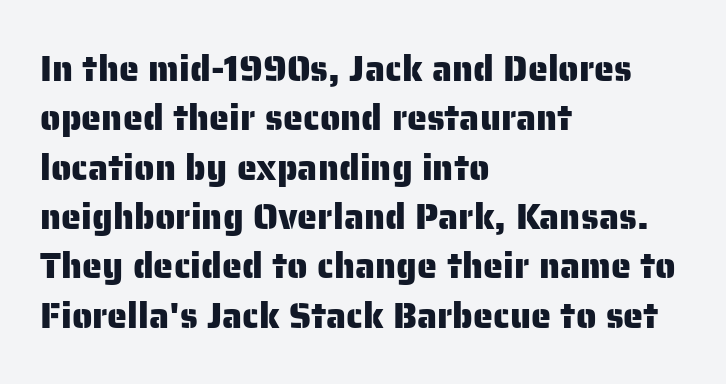
Observe the ordinary spacing: letters are neighbours, not strangers. Look at the bottom of the vertical strokes: they stop flat, with no serifs. You could not count columns in this text — the font is proportionally spaced. Interline gaps are of average width in this sample. Horizontally, the lines are justified to the leading edge only. The specimen reads as upright at a glance.
